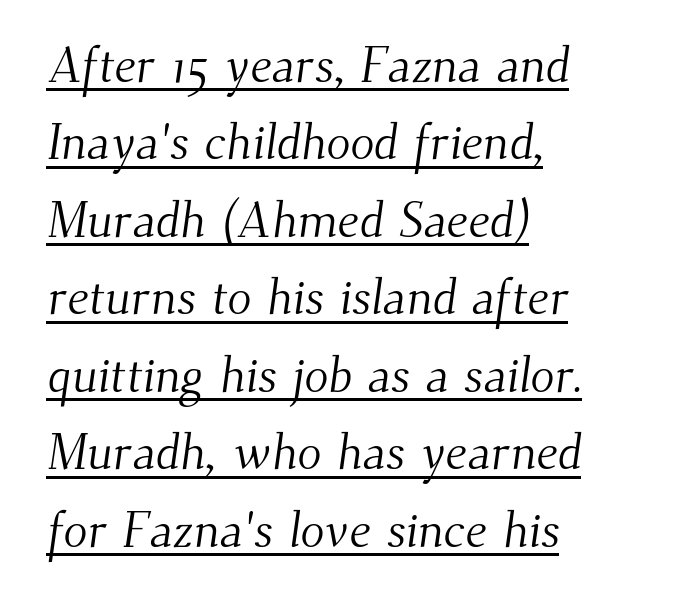
The image shows 50 px light serif type; set left-aligned, normal line spacing (1.55x), normal letter spacing, underlined; medium stroke contrast and a small x-height.
